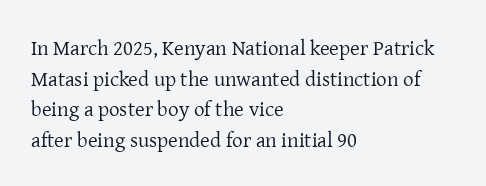
The strip under each line holds only bare page. The lines in this sample share a left origin and differ only in where they stop. The block of text has a typical density, with ordinary space between rows. A typesetter would call this zero additional tracking. Each stroke keeps to a modest, everyday thickness or less. Style check: upright.
